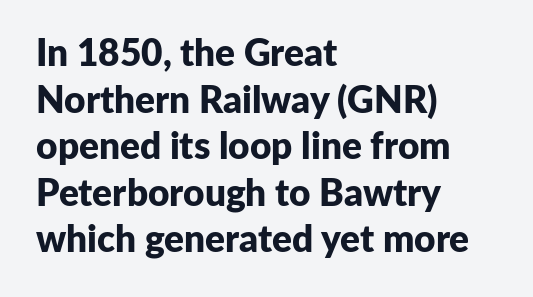
{"serif": "no", "italic": "no", "bold": "yes", "weight": "bold", "width": "normal", "stroke_contrast": "low", "x_height": "medium", "monospaced": "no", "underline": "no", "align": "left", "line_spacing": "normal", "line_spacing_ratio": 1.26, "letter_spacing": "normal", "letter_spacing_em": 0.0, "glyph_px": 37}
